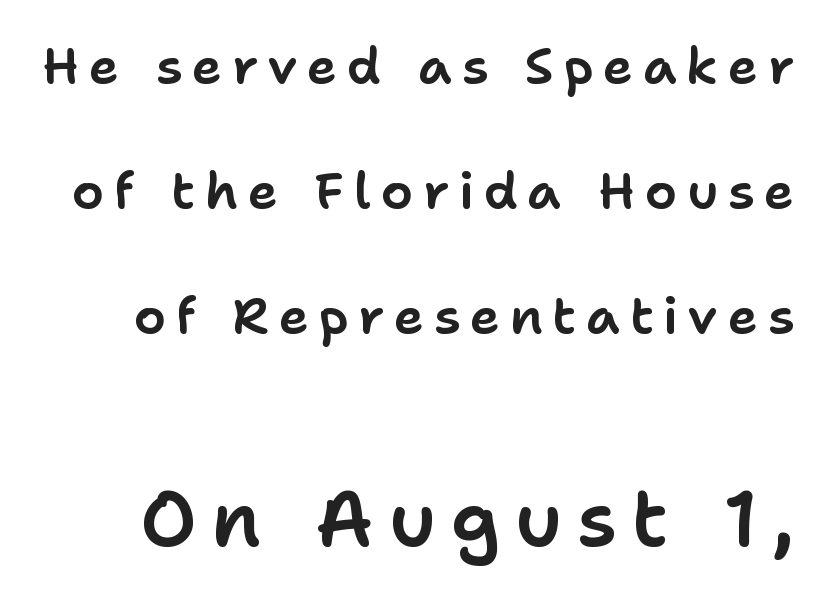
The image shows 77 px sans-serif type, upright; set loose line spacing (2.45x), not underlined; the second (bottom) block is 1.51x larger; low stroke contrast and a medium x-height.
